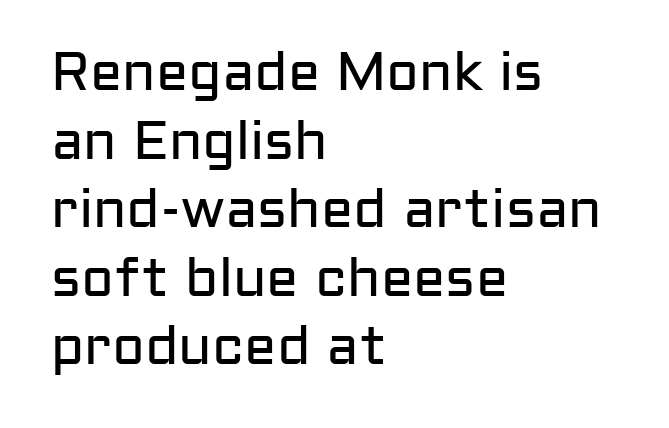
Q: Is the text bold? A: No.
Q: Is the text italic (slanted)? A: No, it is upright.
Q: Is the typeface a serif or a sans-serif typeface? A: Sans-serif.
Q: Is the text underlined? A: No.
Q: How is the paragraph aligned? A: Left-aligned.
Q: Is the spacing between letters normal or unusually wide? A: Normal.
Q: Is the spacing between lines tight, normal or loose? A: Normal.
Q: Width (condensed, normal, or wide)? A: Normal.
Q: Stroke contrast? A: Low.
Q: x-height? A: Medium.
Q: Monospaced? A: No.
